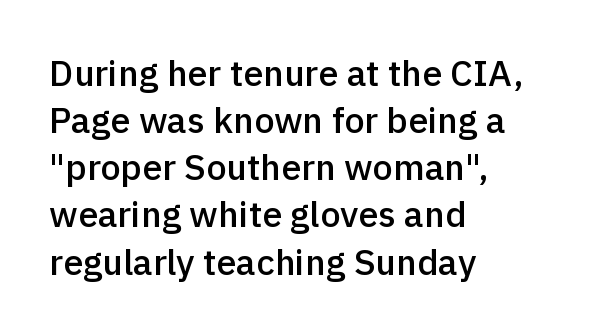
Each line starts at the same left margin while the right side varies. Proportional: the letters do not fall into vertical columns. Is there any slant? The stems are plumb. Stems and bowls a touch heavier than normal — semibold.
